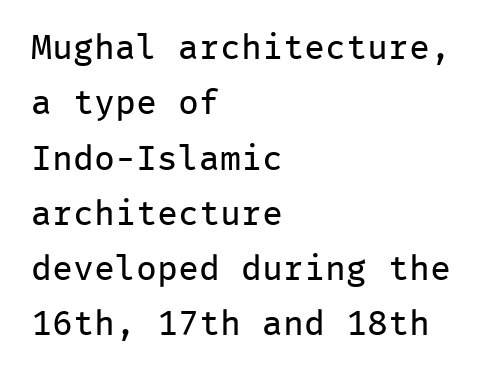
This rendering leaves character spacing at its baseline value. Plain, unruled lines of type. Is there any slant? The stems are plumb. Is the block centered? No — it sits flush against the left margin. What's the leading like? Ordinary, nothing unusual. The rendering uses typewriter-style spacing with identical character cells.
